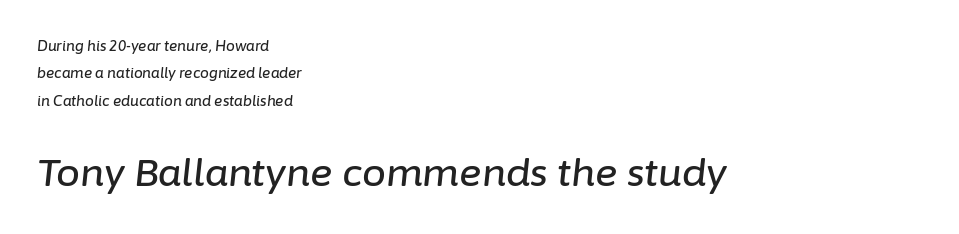
The image shows 38 px text type, italic (leaning right); set left-aligned, loose line spacing (1.95x), normal letter spacing, not underlined; the second (bottom) block is 2.71x larger; low stroke contrast and a medium x-height.
